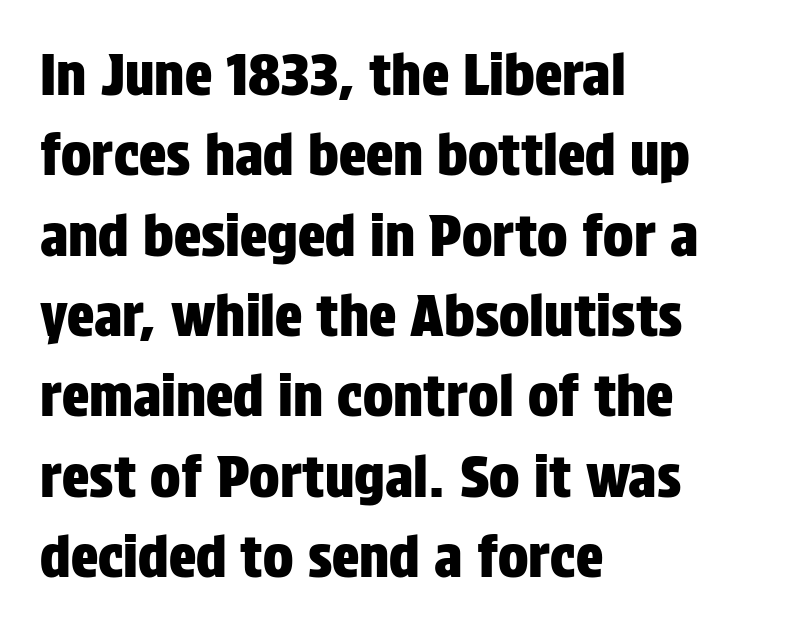
{"serif": "no", "italic": "no", "width": "condensed", "stroke_contrast": "low", "x_height": "large", "monospaced": "no", "underline": "no", "align": "left", "line_spacing": "normal", "line_spacing_ratio": 1.41, "letter_spacing": "normal", "letter_spacing_em": 0.0, "glyph_px": 57}
